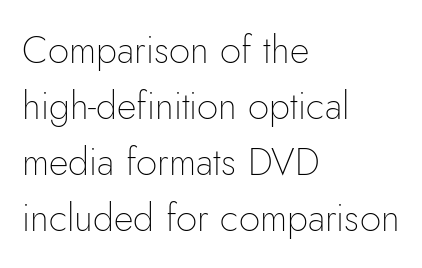
{"serif": "no", "italic": "no", "bold": "no", "weight": "thin", "width": "normal", "stroke_contrast": "low", "x_height": "small", "monospaced": "no", "underline": "no", "align": "left", "line_spacing": "normal", "line_spacing_ratio": 1.47, "letter_spacing": "normal", "letter_spacing_em": 0.0, "glyph_px": 38}
